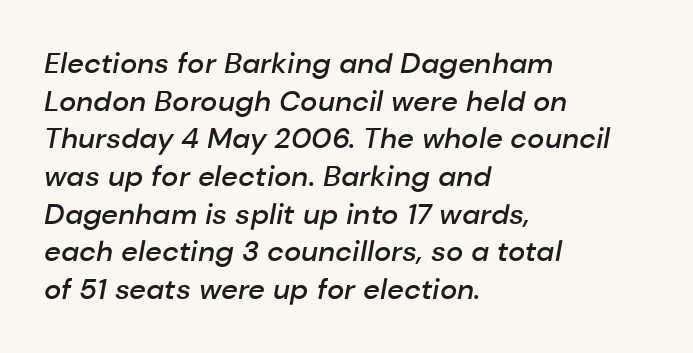
Q: Is the text bold? A: Semi-bold.
Q: Is the text italic (slanted)? A: Yes, it leans right by about 10 degrees.
Q: Is the text underlined? A: No.
Q: How is the paragraph aligned? A: Left-aligned.
Q: Is the spacing between letters normal or unusually wide? A: Normal.
Q: Is the spacing between lines tight, normal or loose? A: Normal.
Q: Width (condensed, normal, or wide)? A: Normal.
Q: Stroke contrast? A: Low.
Q: x-height? A: Medium.
Q: Monospaced? A: No.
